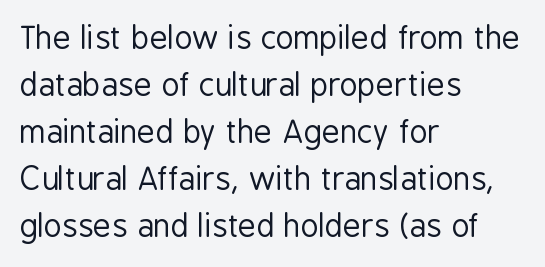
Reading down the column, the eye jumps a familiar distance to each next line. No chunkiness to these letters — they're not bold. Characters remain perfectly vertical along every line. The rendering uses natural spacing where letterforms have individual widths. Short note: letters normally spaced.
